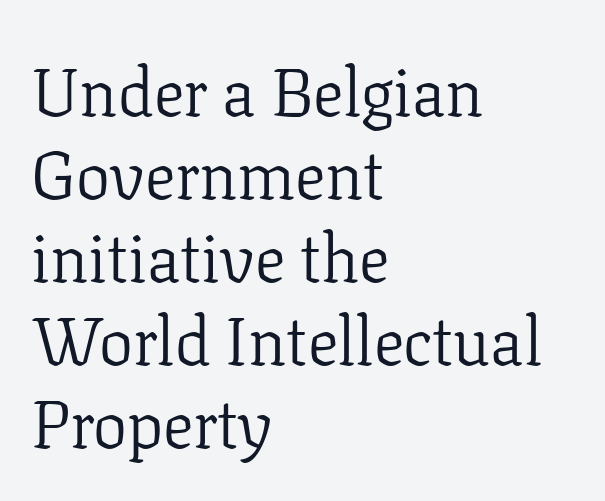
Yep, those are serifs on the letters. Does the lettering tilt? It doesn't — this is upright. One-word summary of the alignment: left. The type is set solid horizontally, with unmodified tracking. The weight tops out at a normal text grade. The area under the type is left untouched.
